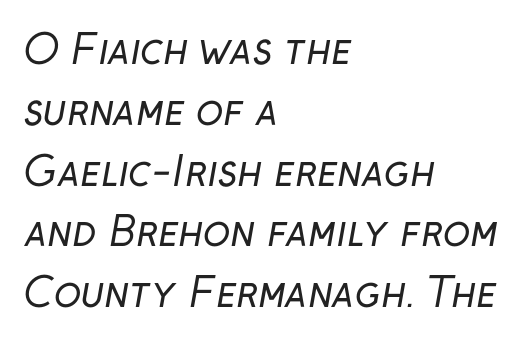
Stems here are at most as thick as an everyday book face. Underlining? Definitely not there. Glyph-to-glyph distance matches everyday printed text. The rag falls on the right side of this text block. The designer went with a sans here, leaving each stem footless.
